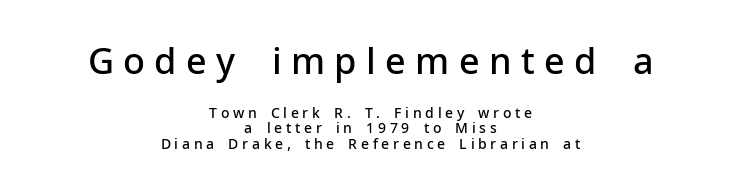
{"serif": "no", "italic": "no", "bold": "semi", "weight": "semibold", "width": "normal", "stroke_contrast": "low", "x_height": "medium", "monospaced": "no", "underline": "no", "align": "center", "line_spacing": "tight", "line_spacing_ratio": 1.09, "letter_spacing": "wide", "letter_spacing_em": 0.26, "larger_block": "first", "size_ratio": 2.57, "glyph_px": 36}
